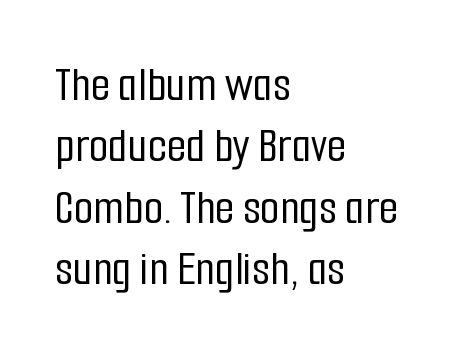
{"serif": "no", "italic": "no", "width": "condensed", "stroke_contrast": "low", "x_height": "medium", "monospaced": "no", "underline": "no", "align": "left", "line_spacing_ratio": 1.23, "letter_spacing": "normal", "letter_spacing_em": 0.0, "glyph_px": 50}
